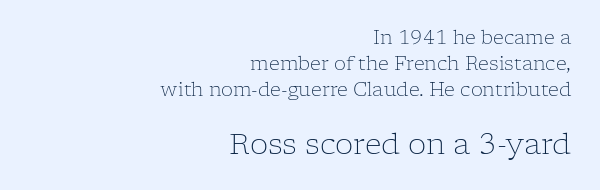
The image shows 29 px light serif type, upright; set right-aligned, normal line spacing (1.38x), normal letter spacing, not underlined; the second (bottom) block is 1.53x larger; low stroke contrast and a medium x-height.
